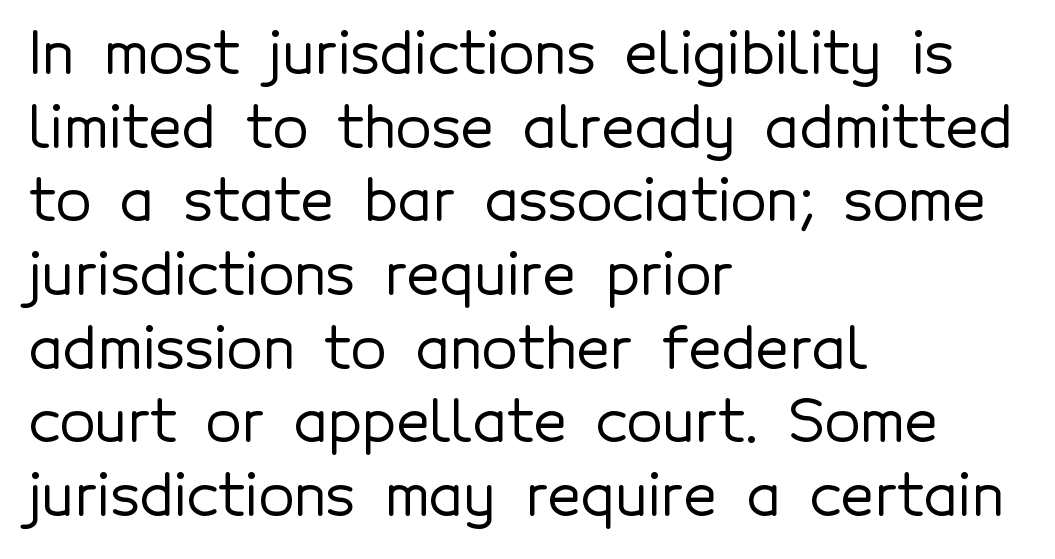
Q: Is the text italic (slanted)? A: No, it is upright.
Q: Is the typeface a serif or a sans-serif typeface? A: Sans-serif.
Q: Is the text underlined? A: No.
Q: How is the paragraph aligned? A: Left-aligned.
Q: Is the spacing between letters normal or unusually wide? A: Normal.
Q: Is the spacing between lines tight, normal or loose? A: Normal.
Q: Width (condensed, normal, or wide)? A: Normal.
Q: x-height? A: Medium.
Q: Monospaced? A: No.
